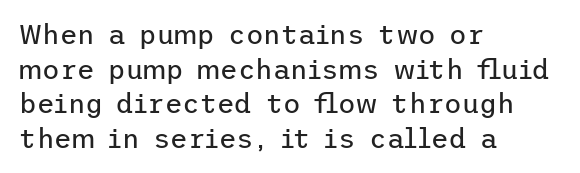
The image shows 27 px text type, upright; set left-aligned, normal line spacing (1.28x), normal letter spacing, not underlined.
